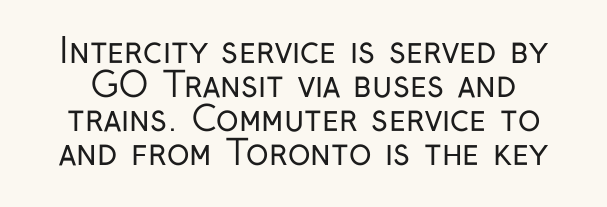
The image shows 34 px regular-weight, condensed sans-serif type, upright; set tight line spacing (1.0x), normal letter spacing, not underlined; low stroke contrast and a medium x-height.
